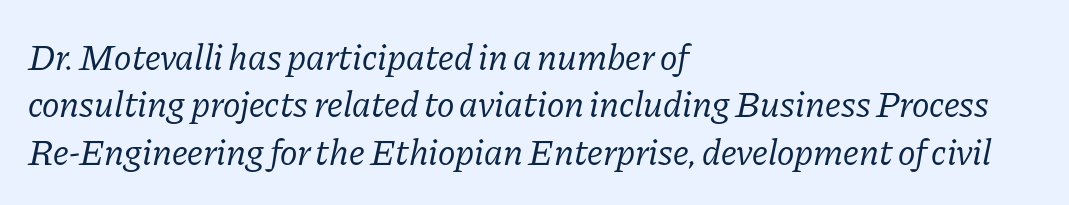
The image shows 37 px regular-weight serif type, italic (leaning right); set left-aligned, normal line spacing (1.28x), normal letter spacing, not underlined; low stroke contrast and a medium x-height.
